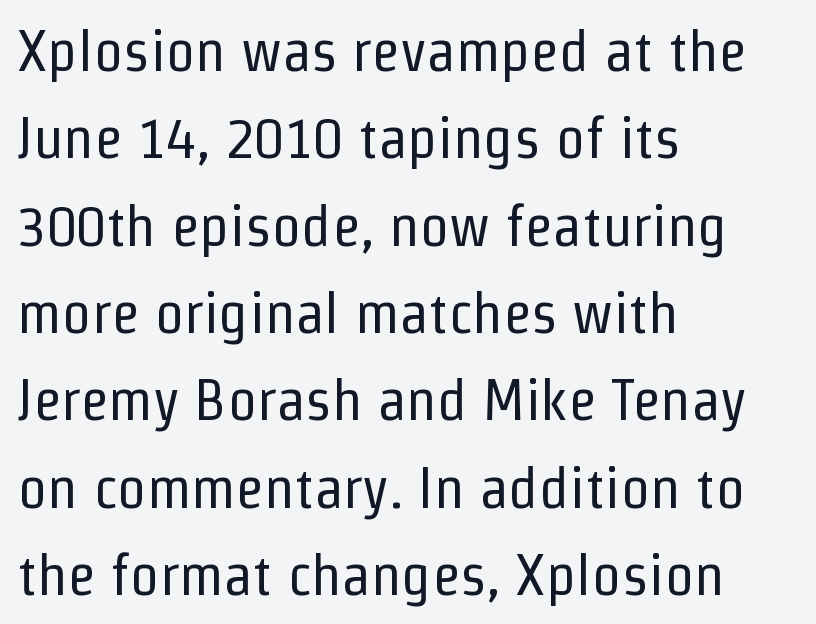
{"serif": "no", "italic": "no", "bold": "no", "weight": "regular", "width": "condensed", "stroke_contrast": "low", "x_height": "medium", "monospaced": "no", "underline": "no", "align": "left", "line_spacing": "normal", "line_spacing_ratio": 1.48, "letter_spacing": "normal", "letter_spacing_em": 0.0, "glyph_px": 59}
